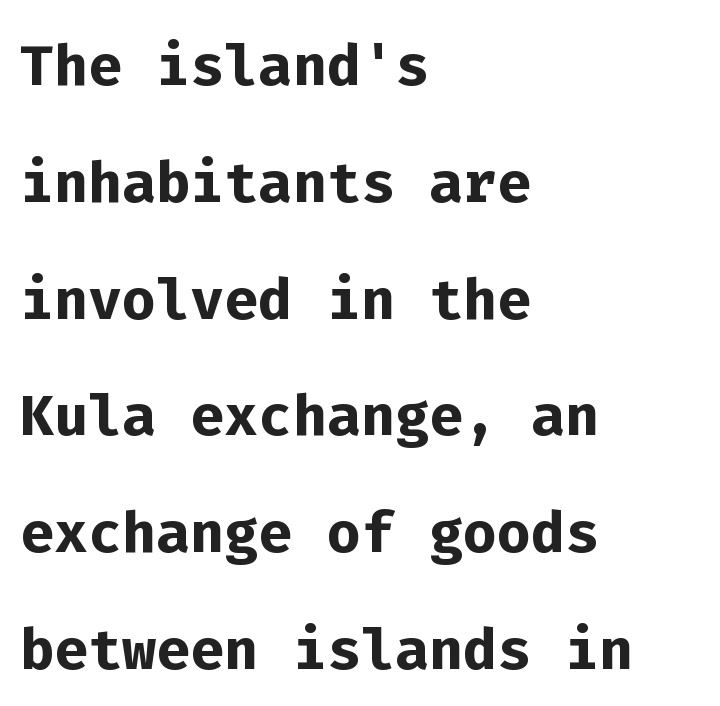
Looks like terminal output: every glyph gets an equal slot. This rendering employs a face without finishing strokes, i.e., a sans-serif. Compared with typical body copy, the letter spacing here is the same. The paragraph shown leans on its left margin. Honestly, there is no underline to notice here at all. Quick note: interline space is typical.
